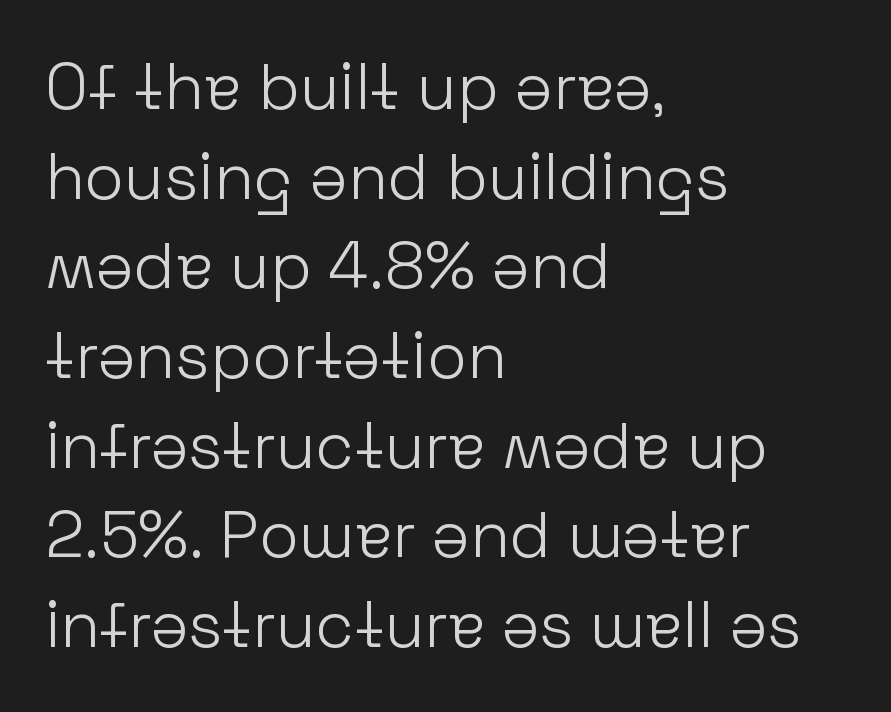
Posture: vertical. The passage is arranged the way most books set body copy — flush left. Standard letterfit; no display-style spreading of the glyphs. Note the varied advance widths — an 'i' is clearly narrower than an 'm'.
